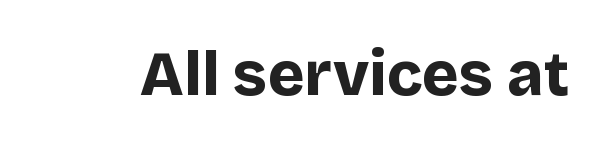
Looks like regular typesetting: each glyph gets only the width it needs. Honestly, there is no underline to notice here at all. The font family rendered here belongs to the sans-serif group. Pretty heavy lettering here — definitely bold.
